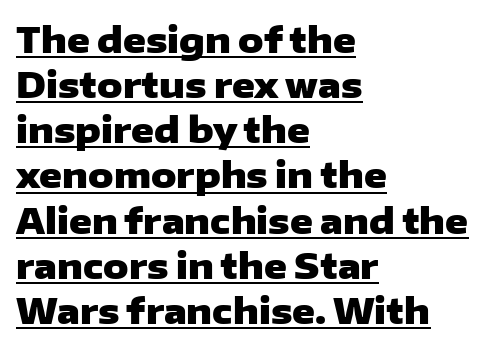
Q: Is the text bold? A: Yes.
Q: Is the text italic (slanted)? A: No, it is upright.
Q: Is the typeface a serif or a sans-serif typeface? A: Sans-serif.
Q: Is the text underlined? A: Yes.
Q: How is the paragraph aligned? A: Left-aligned.
Q: Is the spacing between letters normal or unusually wide? A: Normal.
Q: Is the spacing between lines tight, normal or loose? A: Normal.
Q: Width (condensed, normal, or wide)? A: Wide.
Q: Stroke contrast? A: Low.
Q: x-height? A: Medium.
Q: Monospaced? A: No.
